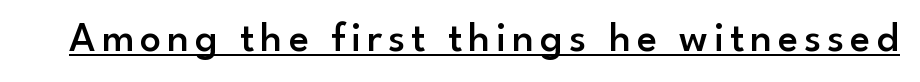
{"serif": "no", "italic": "no", "bold": "semi", "weight": "semibold", "width": "normal", "stroke_contrast": "low", "x_height": "small", "monospaced": "no", "underline": "yes", "glyph_px": 42}
